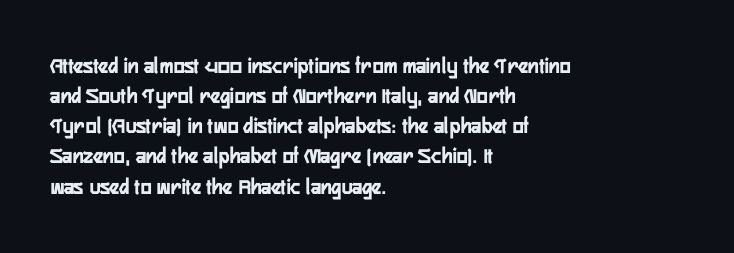
The image shows 23 px bold type, upright; set left-aligned, normal line spacing (1.31x), normal letter spacing, not underlined.
